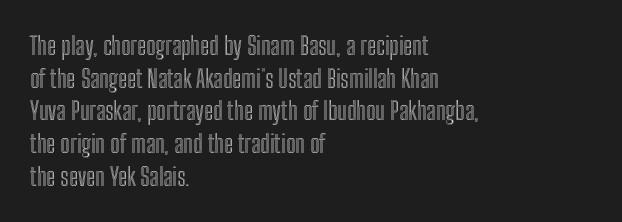
The tracking reads as untouched default to a designer's eye. Has an underline been added? It has not. Where is the straight margin? On the left. A typesetter would call this leading conventional body-copy spacing.
